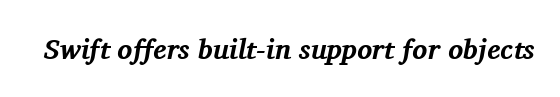
Q: Is the text bold? A: Yes.
Q: Is the text italic (slanted)? A: Yes, it leans right by about 11 degrees.
Q: Is the typeface a serif or a sans-serif typeface? A: Serif.
Q: Is the text underlined? A: No.
Q: Is the spacing between letters normal or unusually wide? A: Normal.
Q: Width (condensed, normal, or wide)? A: Normal.
Q: Stroke contrast? A: Medium.
Q: x-height? A: Medium.
Q: Monospaced? A: No.
